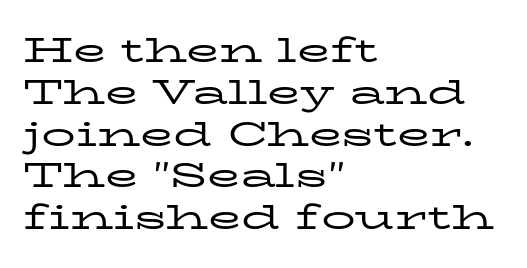
The image shows 34 px regular-weight, wide serif type, upright; set left-aligned, line spacing 1.23x, normal letter spacing, not underlined; low stroke contrast and a medium x-height.
